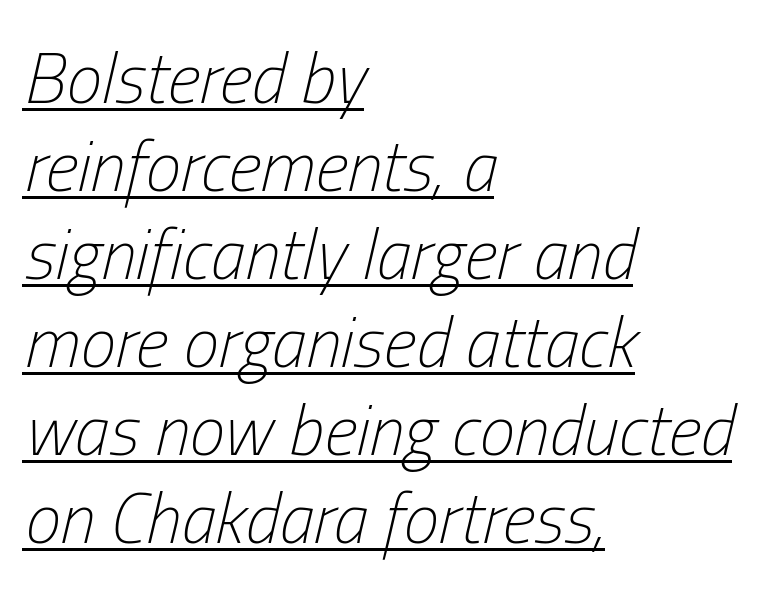
The image shows 71 px light, condensed type, italic (leaning right); set left-aligned, line spacing 1.24x, normal letter spacing, underlined; low stroke contrast and a medium x-height.
